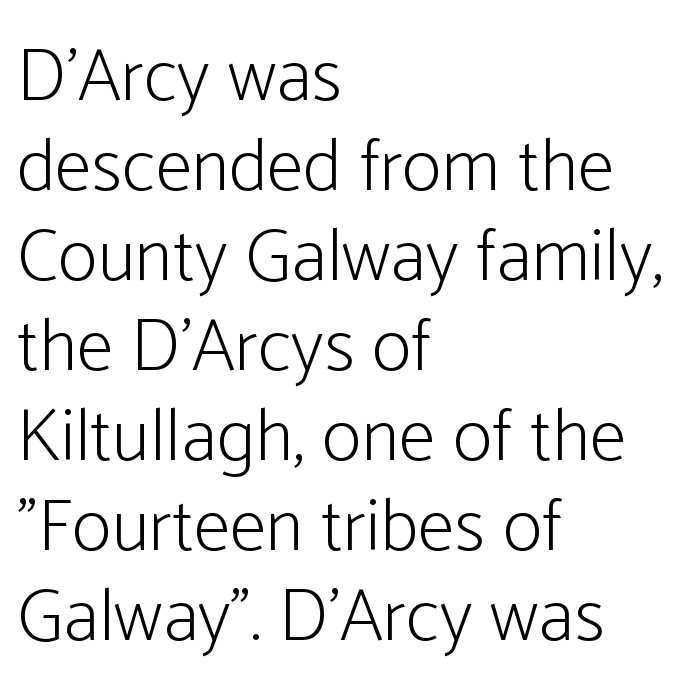
Q: Is the text bold? A: No.
Q: Is the text italic (slanted)? A: No, it is upright.
Q: Is the typeface a serif or a sans-serif typeface? A: Sans-serif.
Q: Is the text underlined? A: No.
Q: How is the paragraph aligned? A: Left-aligned.
Q: Is the spacing between letters normal or unusually wide? A: Normal.
Q: Width (condensed, normal, or wide)? A: Condensed.
Q: Stroke contrast? A: Low.
Q: x-height? A: Medium.
Q: Monospaced? A: No.
